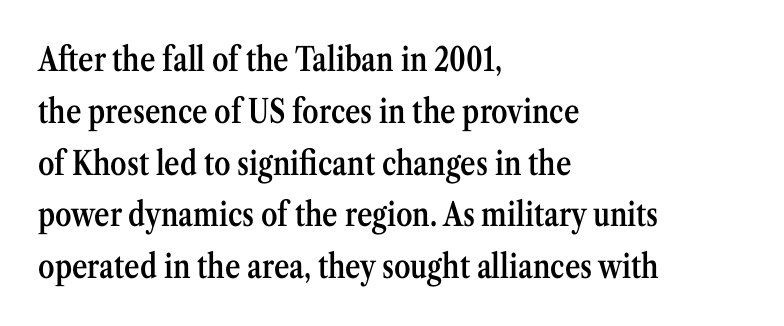
Q: Is the text bold? A: Semi-bold.
Q: Is the text italic (slanted)? A: No, it is upright.
Q: Is the typeface a serif or a sans-serif typeface? A: Serif.
Q: Is the text underlined? A: No.
Q: How is the paragraph aligned? A: Left-aligned.
Q: Is the spacing between letters normal or unusually wide? A: Normal.
Q: Is the spacing between lines tight, normal or loose? A: Normal.
Q: Width (condensed, normal, or wide)? A: Condensed.
Q: Stroke contrast? A: Medium.
Q: x-height? A: Medium.
Q: Monospaced? A: No.
